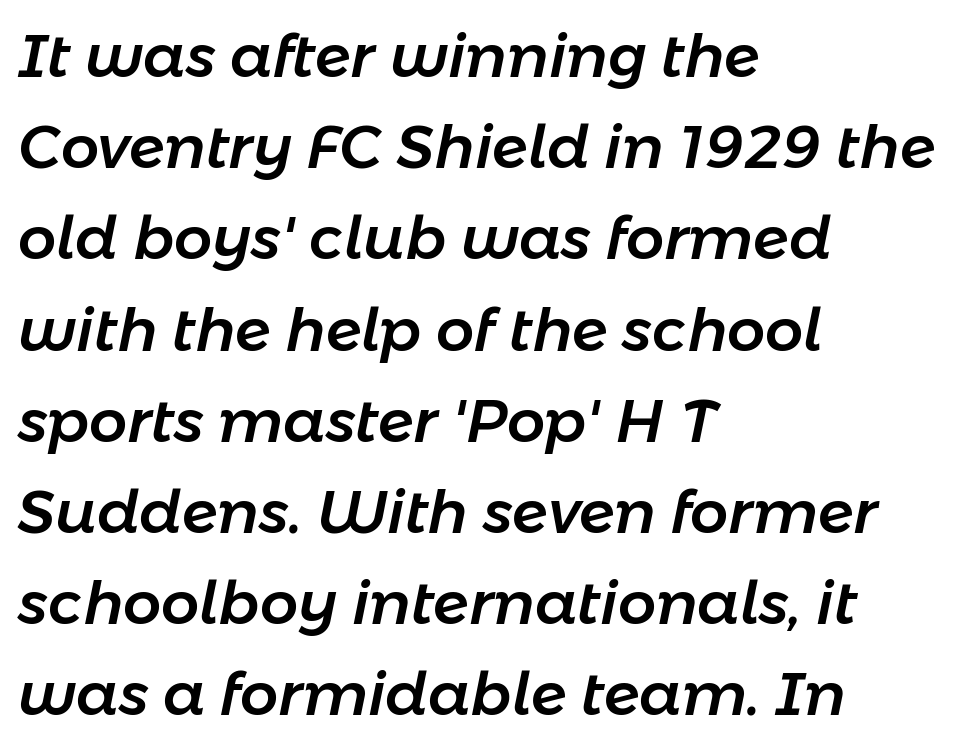
{"italic": "yes", "lean": "right", "slant_degrees": 11, "width": "normal", "stroke_contrast": "low", "x_height": "medium", "monospaced": "no", "underline": "no", "align": "left", "line_spacing": "normal", "line_spacing_ratio": 1.52, "letter_spacing": "normal", "letter_spacing_em": 0.0, "glyph_px": 60}
